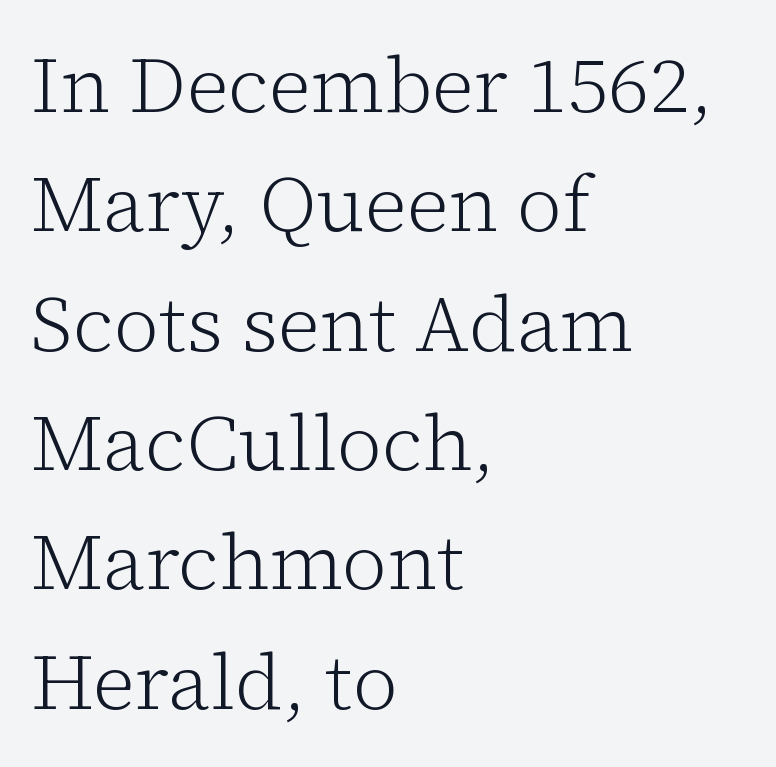
The image shows 78 px light serif type, upright; set left-aligned, normal line spacing (1.53x), normal letter spacing, not underlined; low stroke contrast and a medium x-height.
